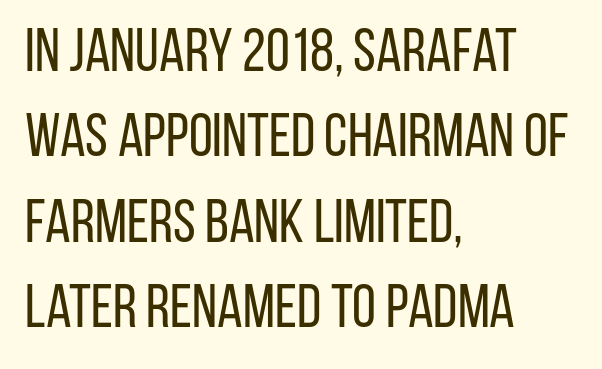
{"serif": "no", "italic": "no", "bold": "no", "weight": "regular", "width": "condensed", "stroke_contrast": "low", "x_height": "large", "monospaced": "no", "underline": "no", "align": "left", "line_spacing": "normal", "line_spacing_ratio": 1.4, "letter_spacing": "normal", "letter_spacing_em": 0.0, "glyph_px": 61}
